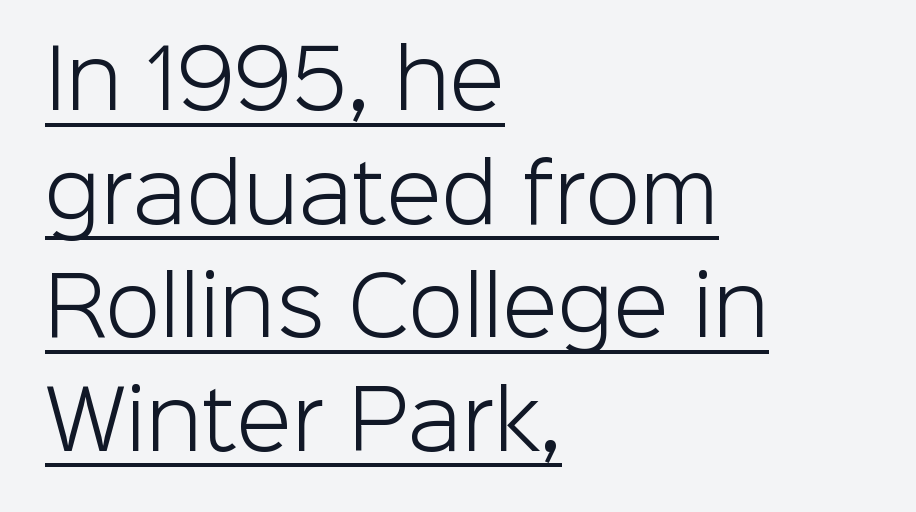
The image shows 80 px light sans-serif type, upright; set left-aligned, normal line spacing (1.42x), normal letter spacing, underlined; low stroke contrast and a medium x-height.
